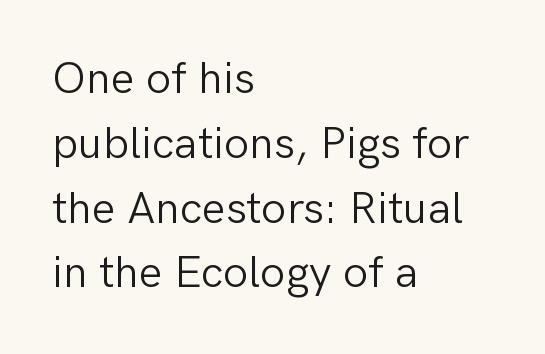
The image shows 45 px light sans-serif type, upright; set left-aligned, normal line spacing (1.44x), normal letter spacing, not underlined; low stroke contrast and a medium x-height.
